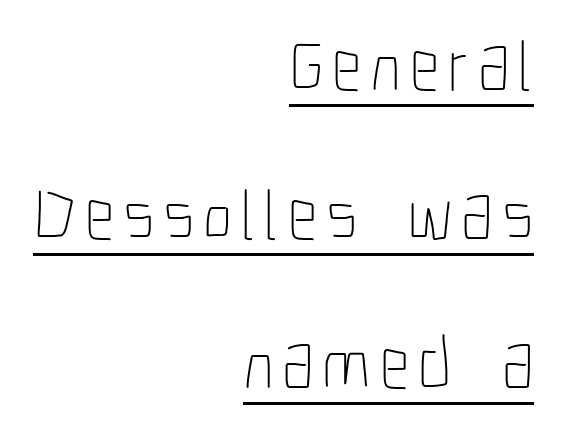
Q: Is the text bold? A: No.
Q: Is the text italic (slanted)? A: No, it is upright.
Q: Is the text underlined? A: Yes.
Q: How is the paragraph aligned? A: Right-aligned.
Q: Is the spacing between lines tight, normal or loose? A: Loose.
Q: Width (condensed, normal, or wide)? A: Condensed.
Q: Stroke contrast? A: Low.
Q: x-height? A: Medium.
Q: Monospaced? A: No.
